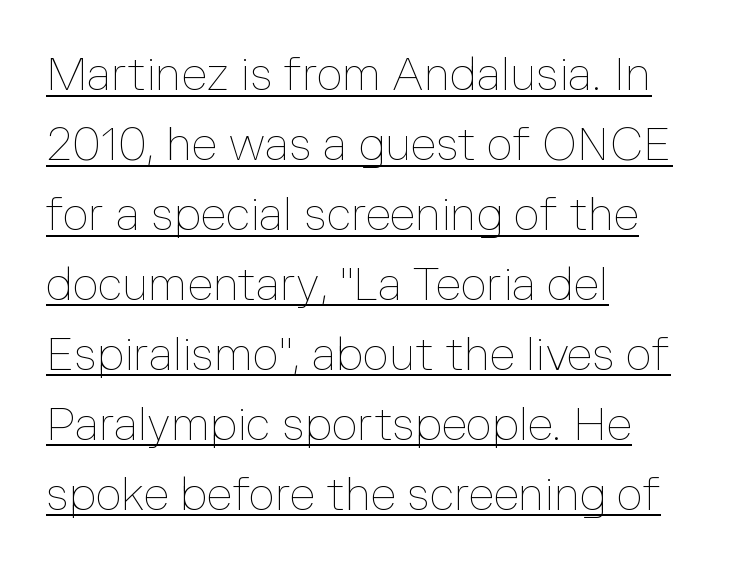
Q: Is the text bold? A: No.
Q: Is the text italic (slanted)? A: No, it is upright.
Q: Is the text underlined? A: Yes.
Q: How is the paragraph aligned? A: Left-aligned.
Q: Is the spacing between letters normal or unusually wide? A: Normal.
Q: Is the spacing between lines tight, normal or loose? A: Normal.
Q: Width (condensed, normal, or wide)? A: Normal.
Q: Stroke contrast? A: Low.
Q: x-height? A: Medium.
Q: Monospaced? A: No.
